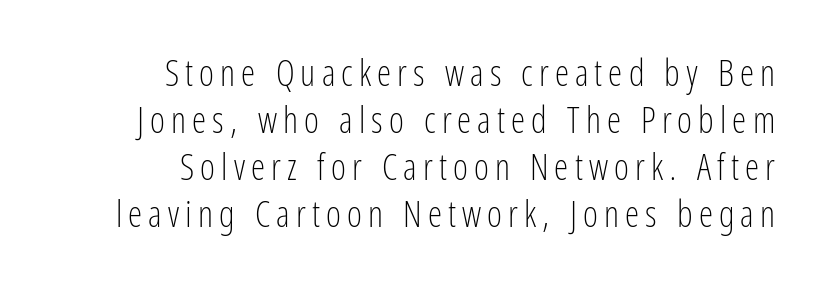
Q: Is the text bold? A: No.
Q: Is the text italic (slanted)? A: No, it is upright.
Q: Is the typeface a serif or a sans-serif typeface? A: Sans-serif.
Q: Is the text underlined? A: No.
Q: How is the paragraph aligned? A: Right-aligned.
Q: Is the spacing between lines tight, normal or loose? A: Normal.
Q: Width (condensed, normal, or wide)? A: Condensed.
Q: Stroke contrast? A: Low.
Q: x-height? A: Medium.
Q: Monospaced? A: No.
